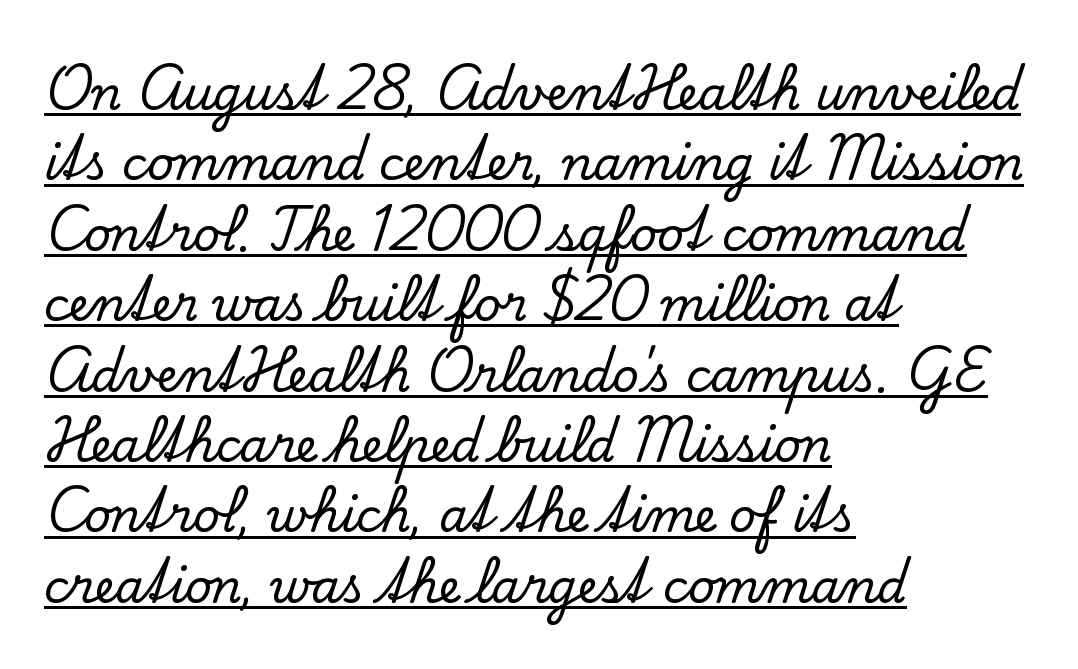
Q: Is the text italic (slanted)? A: Yes.
Q: Is the typeface a serif or a sans-serif typeface? A: Serif.
Q: Is the text underlined? A: Yes.
Q: How is the paragraph aligned? A: Left-aligned.
Q: Is the spacing between letters normal or unusually wide? A: Normal.
Q: Is the spacing between lines tight, normal or loose? A: Normal.
Q: Width (condensed, normal, or wide)? A: Normal.
Q: Stroke contrast? A: Low.
Q: x-height? A: Small.
Q: Monospaced? A: No.
